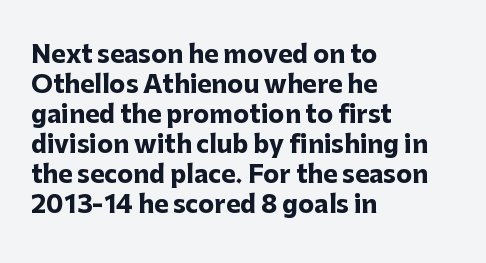
The image shows 24 px bold type, upright; set left-aligned, normal line spacing (1.25x), normal letter spacing, not underlined.
